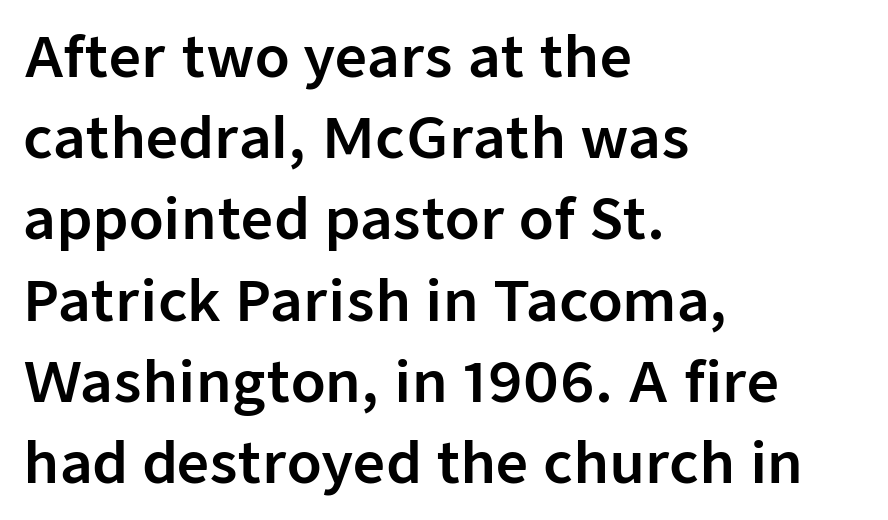
{"serif": "no", "italic": "no", "width": "normal", "stroke_contrast": "low", "x_height": "medium", "monospaced": "no", "underline": "no", "align": "left", "line_spacing": "normal", "line_spacing_ratio": 1.45, "letter_spacing": "normal", "letter_spacing_em": 0.0, "glyph_px": 56}
